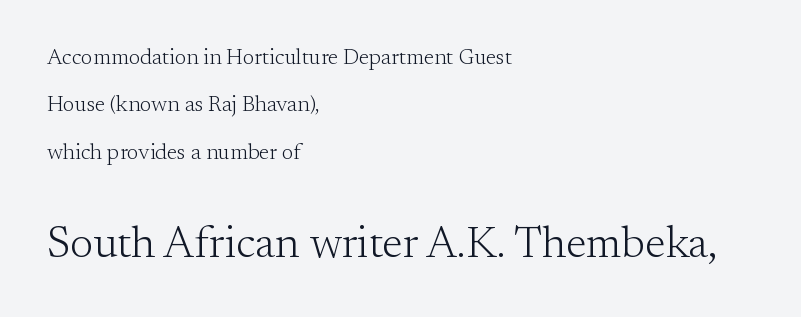
Q: Is the text bold? A: No.
Q: Is the text italic (slanted)? A: No, it is upright.
Q: Is the typeface a serif or a sans-serif typeface? A: Serif.
Q: Is the text underlined? A: No.
Q: How is the paragraph aligned? A: Left-aligned.
Q: Is the spacing between letters normal or unusually wide? A: Normal.
Q: Is the spacing between lines tight, normal or loose? A: Loose.
Q: Which block of text is set in a larger size, the first (top) or the second (bottom)? A: The second (bottom) one.
Q: Width (condensed, normal, or wide)? A: Normal.
Q: Stroke contrast? A: Medium.
Q: x-height? A: Small.
Q: Monospaced? A: No.
